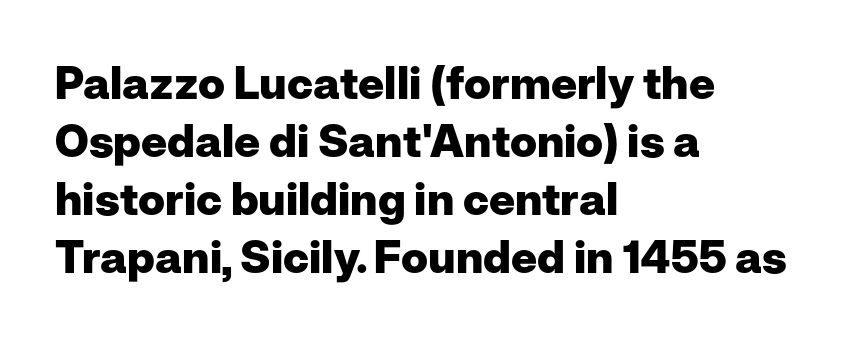
The image shows 45 px heavy sans-serif type, upright; set left-aligned, normal line spacing (1.29x), normal letter spacing, not underlined; low stroke contrast and a medium x-height.
